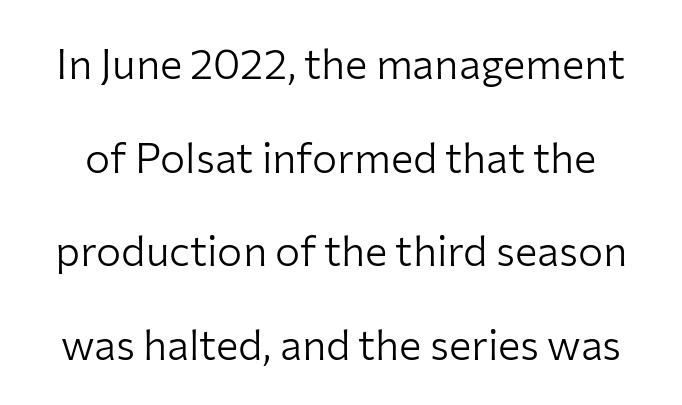
{"serif": "no", "italic": "no", "bold": "no", "weight": "light", "width": "normal", "stroke_contrast": "low", "x_height": "medium", "monospaced": "no", "underline": "no", "line_spacing": "loose", "line_spacing_ratio": 2.23, "letter_spacing": "normal", "letter_spacing_em": 0.0, "glyph_px": 42}
